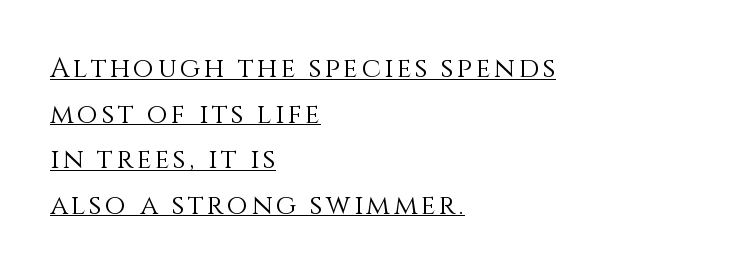
This is not heavy type; no bold has been used. Successive baselines arrive at the customary interval. Looks like someone drew a line under every word here. These lines are set flush left with a ragged right edge. Ordinary non-slanted type is in use.
